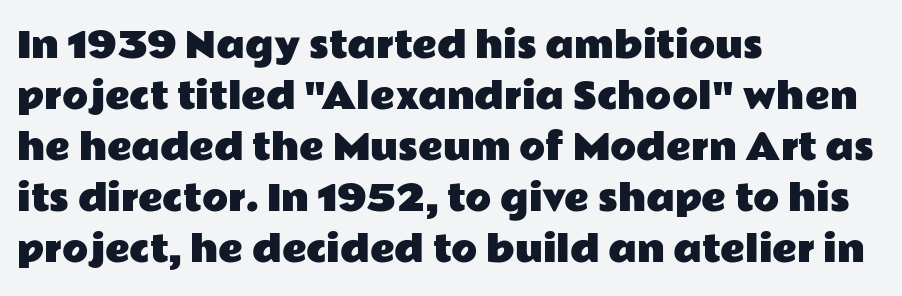
The image shows 34 px wide sans-serif type, upright; set left-aligned, normal line spacing (1.5x), normal letter spacing, not underlined; low stroke contrast and a medium x-height.
